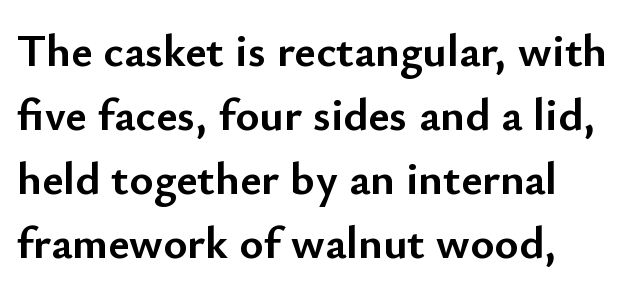
{"serif": "no", "italic": "no", "bold": "yes", "weight": "semibold", "width": "normal", "stroke_contrast": "low", "x_height": "small", "monospaced": "no", "underline": "no", "line_spacing": "normal", "line_spacing_ratio": 1.39, "letter_spacing": "normal", "letter_spacing_em": 0.0, "glyph_px": 46}
